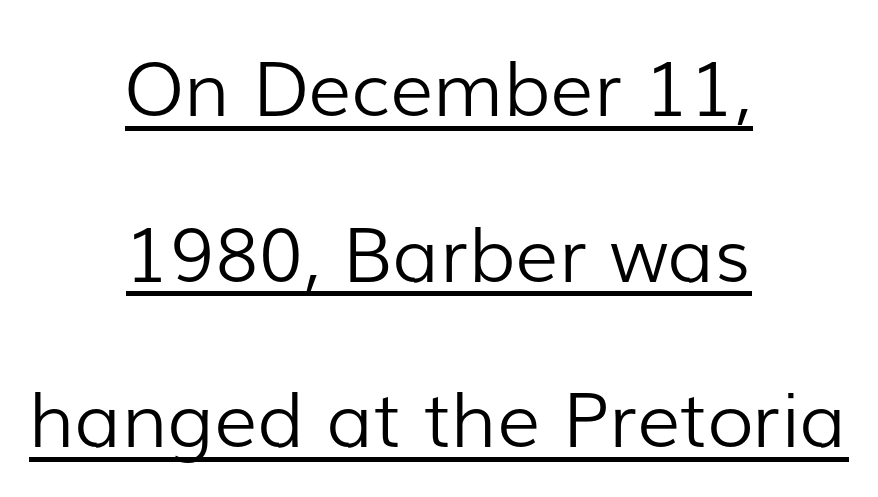
The image shows 76 px light sans-serif type, upright; set centered, loose line spacing (2.18x), normal letter spacing, underlined; low stroke contrast and a medium x-height.
